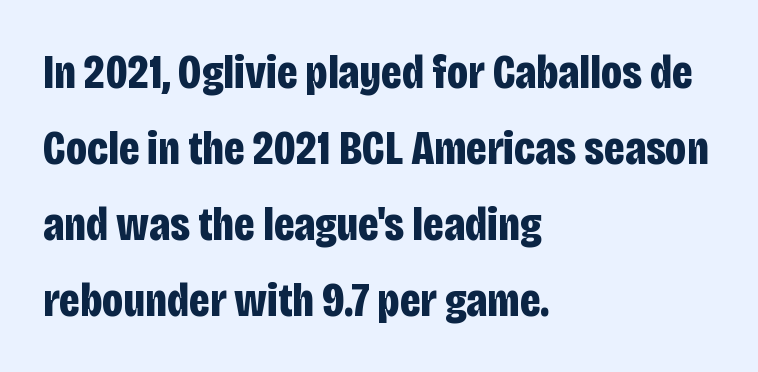
Q: Is the text bold? A: Yes.
Q: Is the text italic (slanted)? A: No, it is upright.
Q: Is the typeface a serif or a sans-serif typeface? A: Sans-serif.
Q: Is the text underlined? A: No.
Q: How is the paragraph aligned? A: Left-aligned.
Q: Is the spacing between letters normal or unusually wide? A: Normal.
Q: Is the spacing between lines tight, normal or loose? A: Normal.
Q: Width (condensed, normal, or wide)? A: Condensed.
Q: Stroke contrast? A: Low.
Q: x-height? A: Large.
Q: Monospaced? A: No.
